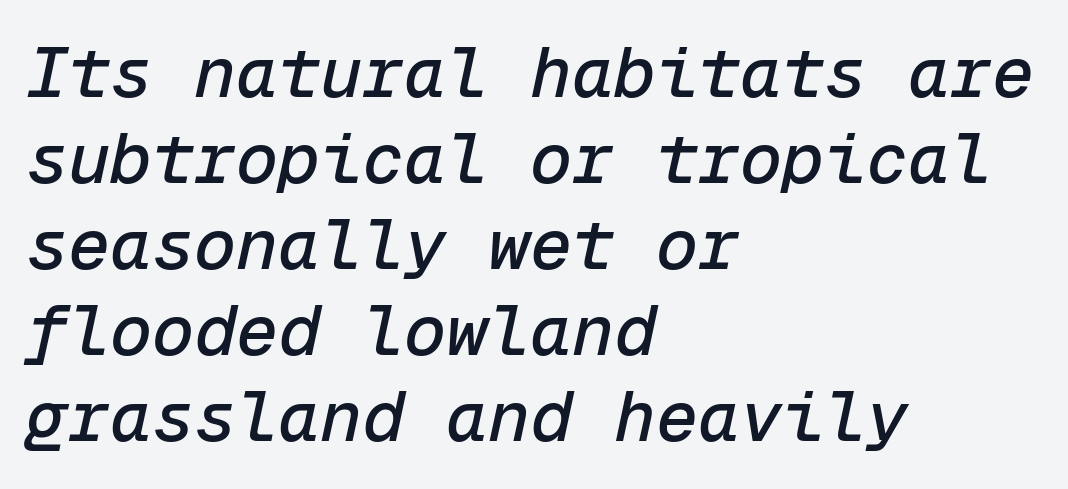
Q: Is the text italic (slanted)? A: Yes, it leans right by about 12 degrees.
Q: Is the text underlined? A: No.
Q: How is the paragraph aligned? A: Left-aligned.
Q: Is the spacing between letters normal or unusually wide? A: Normal.
Q: Width (condensed, normal, or wide)? A: Normal.
Q: Stroke contrast? A: Low.
Q: x-height? A: Medium.
Q: Monospaced? A: Yes.
